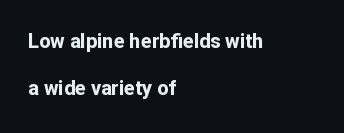
Ordinary non-slanted type is in use. Bold? Absolutely — the strokes are thick and heavy. The face used here is rendered with its standard letterfit. Left-aligned paragraph, ragged on the right.
